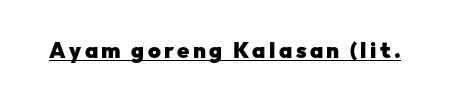
Q: Is the text bold? A: Yes.
Q: Is the text italic (slanted)? A: No, it is upright.
Q: Is the text underlined? A: Yes.
